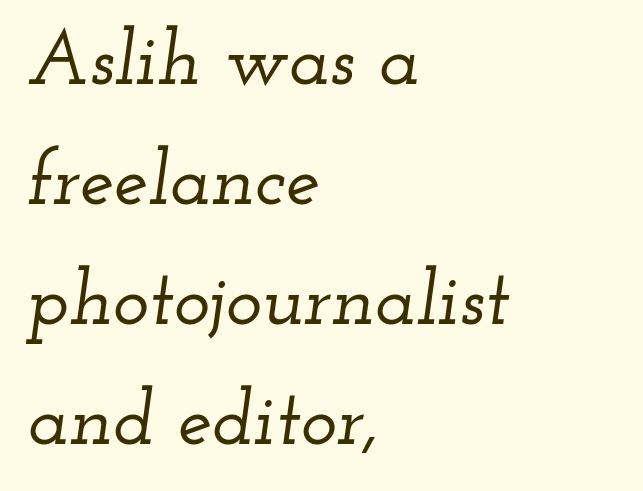
{"serif": "yes", "italic": "yes", "lean": "right", "slant_degrees": 12, "width": "wide", "stroke_contrast": "low", "x_height": "small", "monospaced": "no", "underline": "no", "align": "left", "line_spacing": "normal", "line_spacing_ratio": 1.56, "letter_spacing": "normal", "letter_spacing_em": 0.0, "glyph_px": 77}
